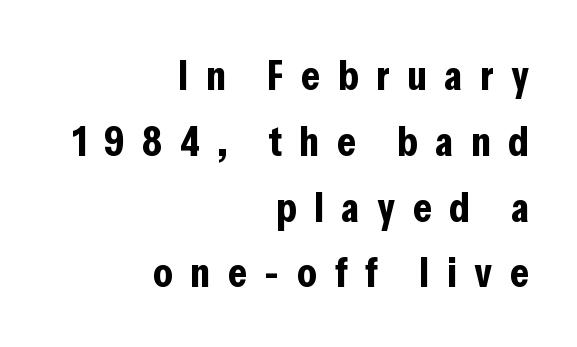
Q: Is the text bold? A: Yes.
Q: Is the text italic (slanted)? A: No, it is upright.
Q: Is the typeface a serif or a sans-serif typeface? A: Sans-serif.
Q: Is the text underlined? A: No.
Q: How is the paragraph aligned? A: Right-aligned.
Q: Is the spacing between letters normal or unusually wide? A: Unusually wide.
Q: Is the spacing between lines tight, normal or loose? A: Normal.
Q: Width (condensed, normal, or wide)? A: Condensed.
Q: Stroke contrast? A: Low.
Q: x-height? A: Medium.
Q: Monospaced? A: No.
